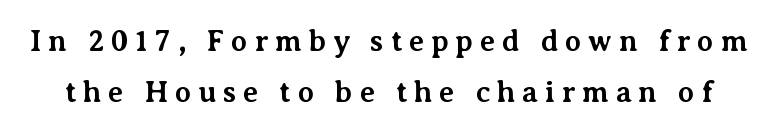
The line texture is sparse and dotted thanks to wide tracking. Stroke thickness is high; the sample reads as a true bold. Nobody drew a line under any word here. These lines are composed in type with serifs. Posture: straight, roman, zero tilt. Quick note: interline space is typical.
